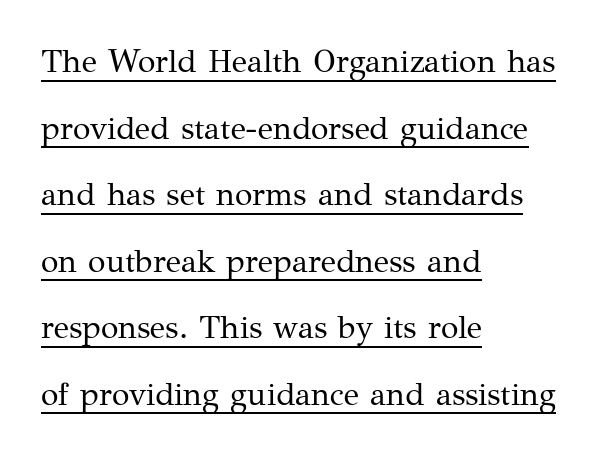
The image shows 32 px regular-weight serif type, upright; set left-aligned, loose line spacing (2.08x), normal letter spacing, underlined; medium stroke contrast and a medium x-height.
